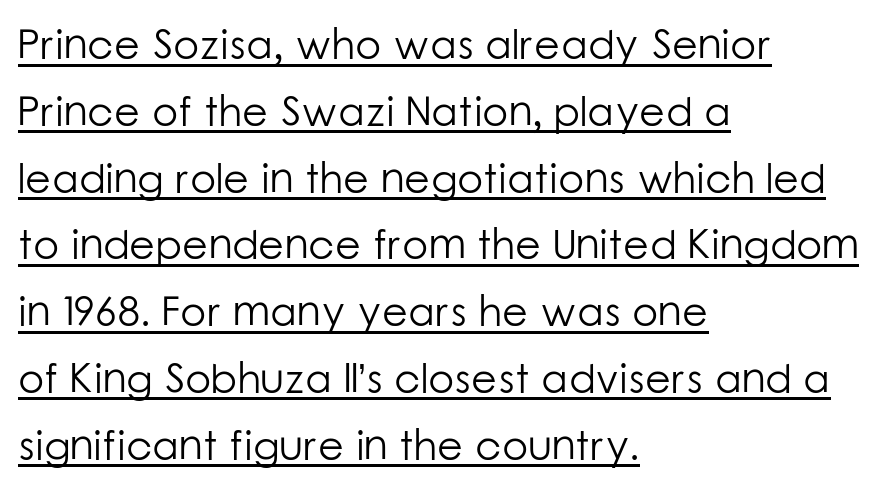
Q: Is the text bold? A: No.
Q: Is the text italic (slanted)? A: No, it is upright.
Q: Is the typeface a serif or a sans-serif typeface? A: Sans-serif.
Q: Is the text underlined? A: Yes.
Q: How is the paragraph aligned? A: Left-aligned.
Q: Is the spacing between letters normal or unusually wide? A: Normal.
Q: Is the spacing between lines tight, normal or loose? A: Normal.
Q: Width (condensed, normal, or wide)? A: Normal.
Q: Stroke contrast? A: Low.
Q: x-height? A: Medium.
Q: Monospaced? A: No.
